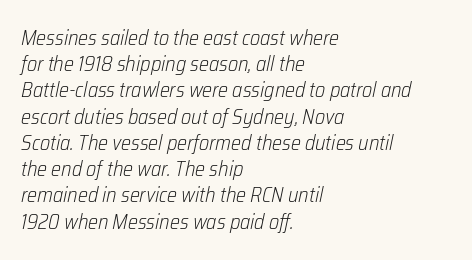
Q: Is the text bold? A: No.
Q: Is the text italic (slanted)? A: Yes, it leans right by about 12 degrees.
Q: Is the text underlined? A: No.
Q: How is the paragraph aligned? A: Left-aligned.
Q: Is the spacing between letters normal or unusually wide? A: Normal.
Q: Is the spacing between lines tight, normal or loose? A: Normal.
